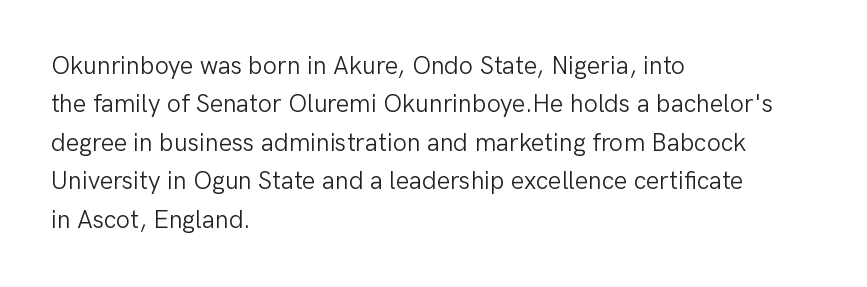
This sample uses an upright cut, with every glyph sitting square on the baseline. The string is rendered with underlining switched off. Tracking value appears to be zero — textbook default spacing. The lines in this sample share a left origin and differ only in where they stop. Vertical spacing — default.
